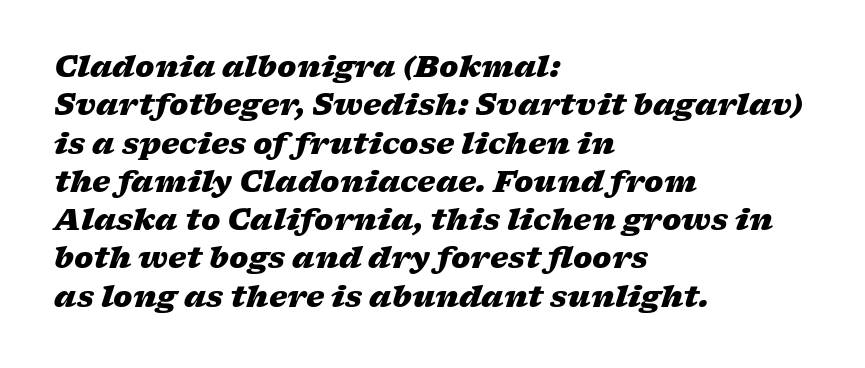
Q: Is the text bold? A: Yes.
Q: Is the text italic (slanted)? A: Yes, it leans right by about 17 degrees.
Q: Is the text underlined? A: No.
Q: How is the paragraph aligned? A: Left-aligned.
Q: Is the spacing between letters normal or unusually wide? A: Normal.
Q: Is the spacing between lines tight, normal or loose? A: Normal.
Q: Width (condensed, normal, or wide)? A: Wide.
Q: Stroke contrast? A: Low.
Q: x-height? A: Medium.
Q: Monospaced? A: No.
